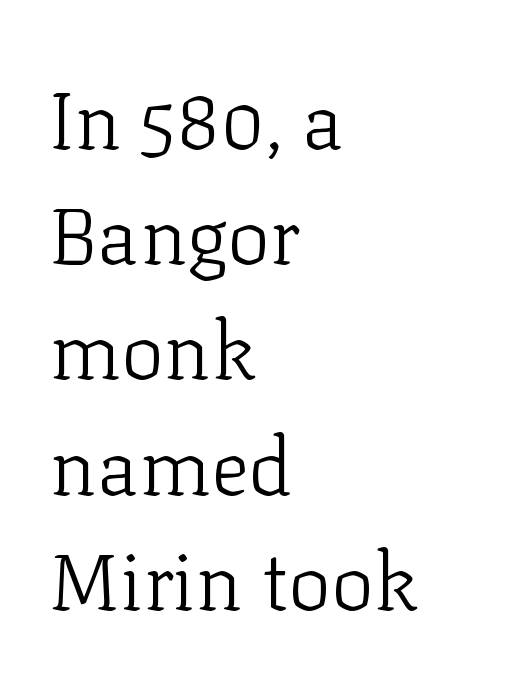
{"serif": "yes", "italic": "no", "bold": "no", "weight": "light", "width": "normal", "stroke_contrast": "low", "x_height": "medium", "monospaced": "no", "underline": "no", "align": "left", "line_spacing": "normal", "line_spacing_ratio": 1.44, "letter_spacing": "normal", "letter_spacing_em": 0.0, "glyph_px": 80}
